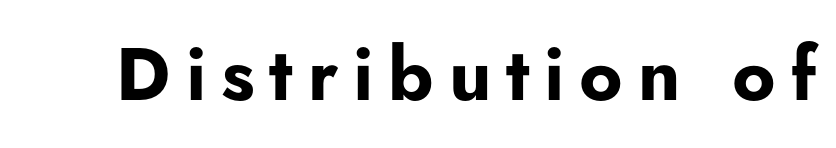
The image shows 74 px bold sans-serif type, upright; set unusually wide letter spacing (+0.2 em), not underlined; low stroke contrast and a small x-height.
